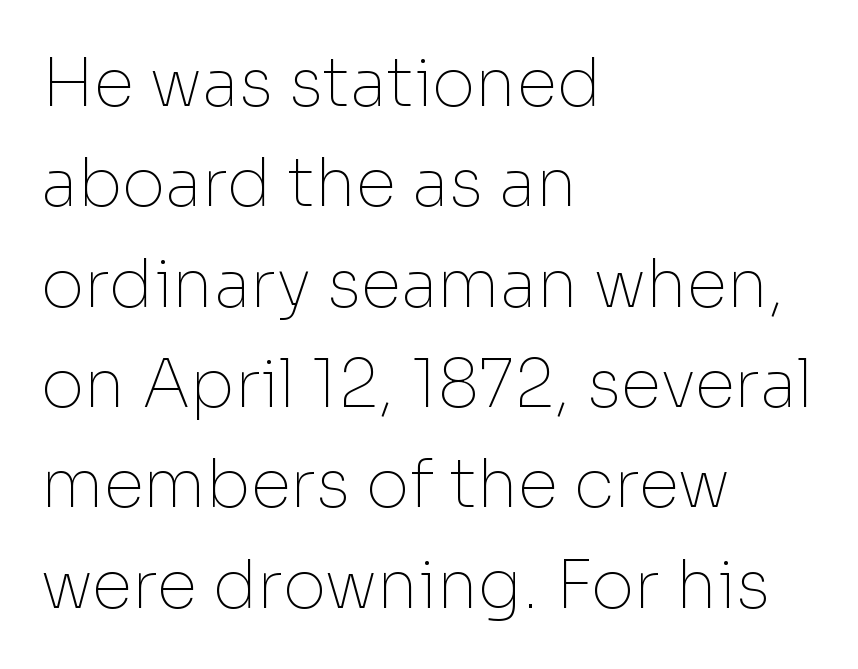
One-word summary of the alignment: left. The vertical gap from one line to the next is medium. Think of a printed novel: that variable character pitch is what you see here. Caption: standard tracking, unaltered.
